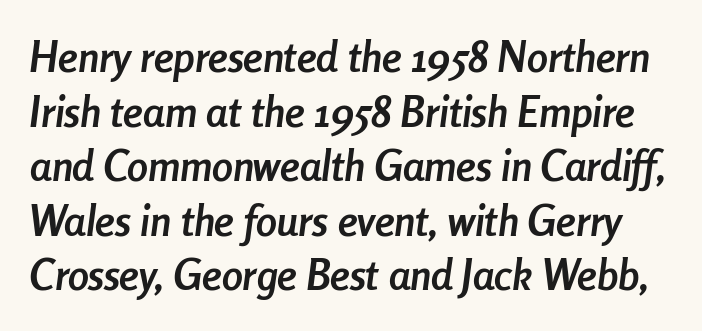
The image shows 42 px semibold, condensed type, italic (leaning right); set normal line spacing (1.3x), normal letter spacing, not underlined; low stroke contrast and a medium x-height.
